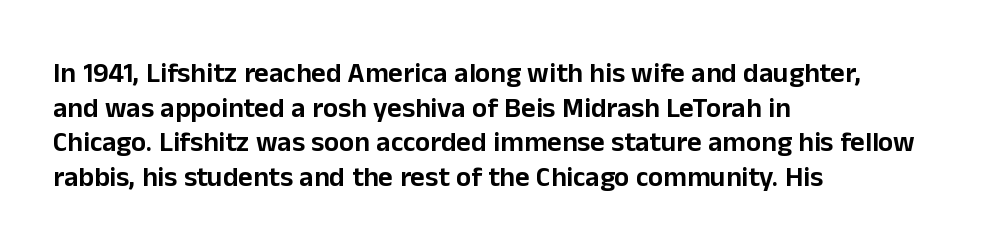
Words float on clear page, feet unadorned. A roman cut, with each character standing at attention. A typesetter would call this proportional, since set widths differ per character. The designer went with a sans here, leaving each stem footless. Horizontally, the lines are justified to the leading edge only.
